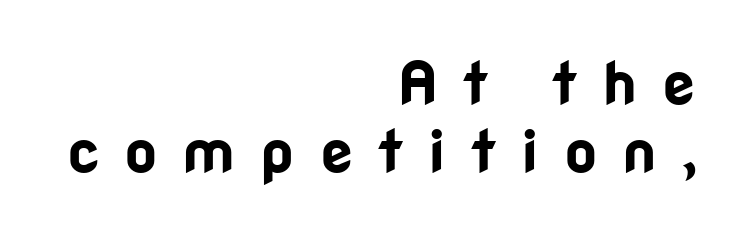
{"serif": "no", "italic": "no", "bold": "yes", "weight": "bold", "width": "normal", "stroke_contrast": "low", "x_height": "medium", "monospaced": "no", "underline": "no", "align": "right", "line_spacing_ratio": 1.18, "letter_spacing": "wide", "letter_spacing_em": 0.43, "glyph_px": 58}
